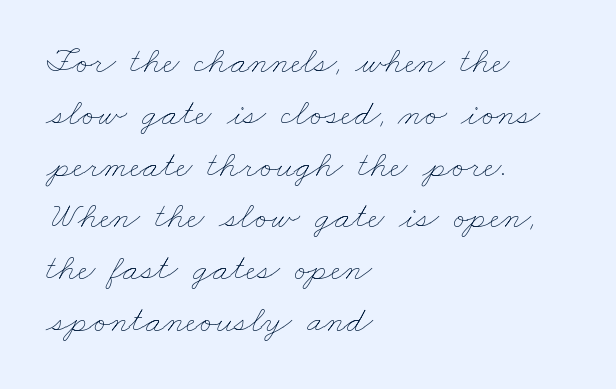
The image shows 37 px thin, wide type; set left-aligned, normal line spacing (1.4x), normal letter spacing, not underlined; low stroke contrast and a small x-height.
